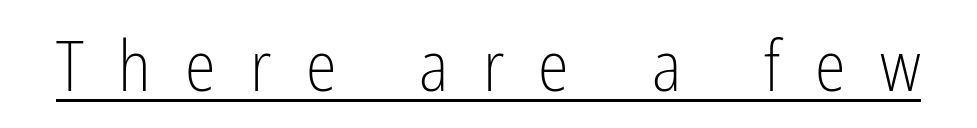
The image shows 70 px light, condensed sans-serif type, upright; set unusually wide letter spacing (+0.49 em), underlined; low stroke contrast and a medium x-height.
